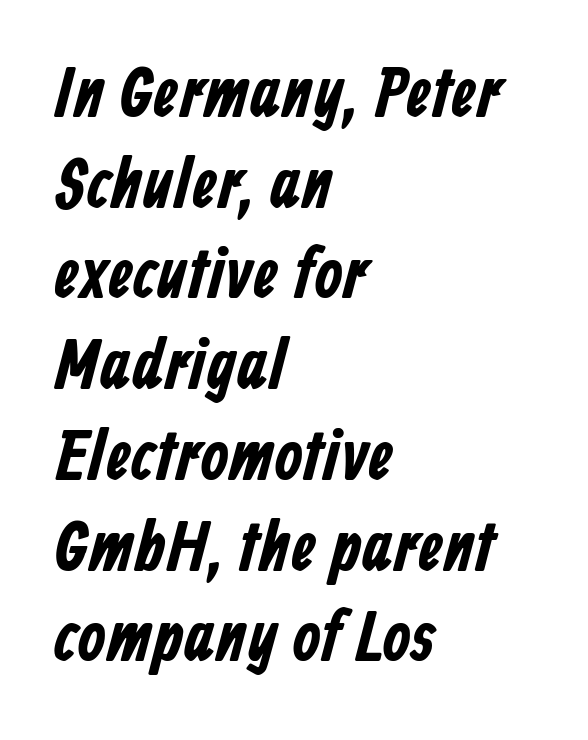
Q: Is the typeface a serif or a sans-serif typeface? A: Sans-serif.
Q: Is the text underlined? A: No.
Q: How is the paragraph aligned? A: Left-aligned.
Q: Is the spacing between letters normal or unusually wide? A: Normal.
Q: Is the spacing between lines tight, normal or loose? A: Normal.
Q: Width (condensed, normal, or wide)? A: Condensed.
Q: Stroke contrast? A: Low.
Q: x-height? A: Medium.
Q: Monospaced? A: No.
